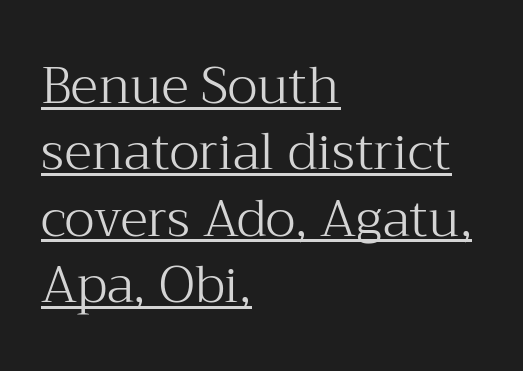
Q: Is the text bold? A: No.
Q: Is the text italic (slanted)? A: No, it is upright.
Q: Is the typeface a serif or a sans-serif typeface? A: Serif.
Q: Is the text underlined? A: Yes.
Q: How is the paragraph aligned? A: Left-aligned.
Q: Is the spacing between letters normal or unusually wide? A: Normal.
Q: Is the spacing between lines tight, normal or loose? A: Normal.
Q: Width (condensed, normal, or wide)? A: Normal.
Q: Stroke contrast? A: Medium.
Q: x-height? A: Medium.
Q: Monospaced? A: No.
